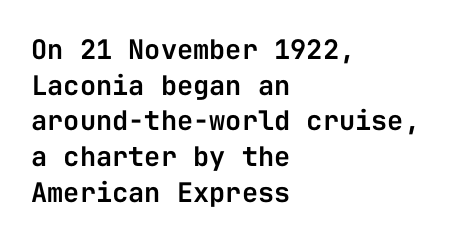
Q: Is the text italic (slanted)? A: No, it is upright.
Q: Is the text underlined? A: No.
Q: How is the paragraph aligned? A: Left-aligned.
Q: Is the spacing between letters normal or unusually wide? A: Normal.
Q: Is the spacing between lines tight, normal or loose? A: Normal.
